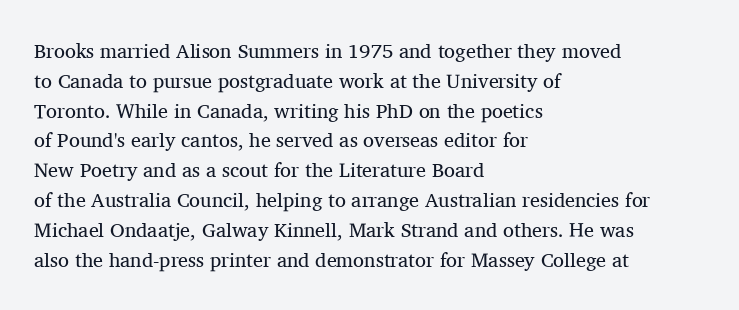
The image shows 20 px text type, upright; set left-aligned, normal line spacing (1.49x), normal letter spacing, not underlined.
